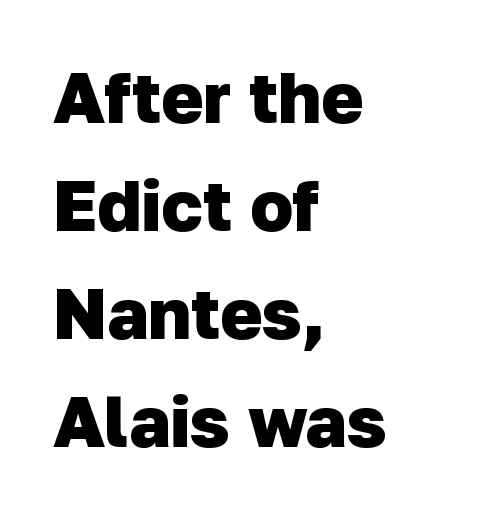
The string is rendered with underlining switched off. Spacing verdict: proportional, widths tailored to each character. Words appear dense and cohesive because spacing is normal. The leading is moderate, giving the passage an even texture.
